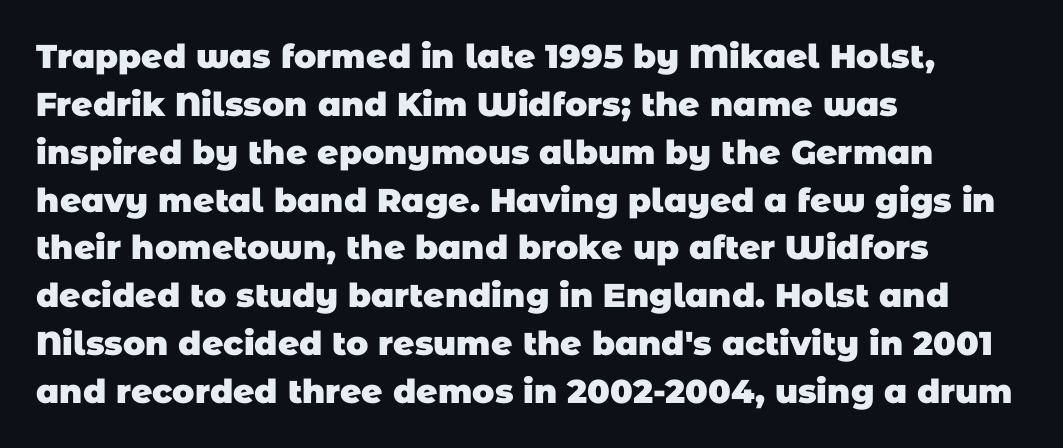
{"serif": "no", "bold": "yes", "weight": "heavy", "width": "normal", "stroke_contrast": "low", "x_height": "large", "monospaced": "no", "underline": "no", "align": "left", "line_spacing": "normal", "line_spacing_ratio": 1.45, "letter_spacing": "normal", "letter_spacing_em": 0.0, "glyph_px": 33}
